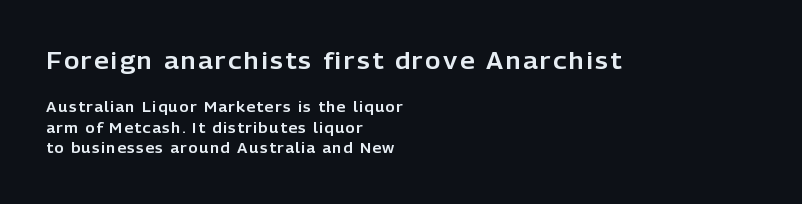
The image shows 23 px text type, upright; set left-aligned, normal line spacing (1.47x), not underlined; the first (top) block is 1.64x larger.
